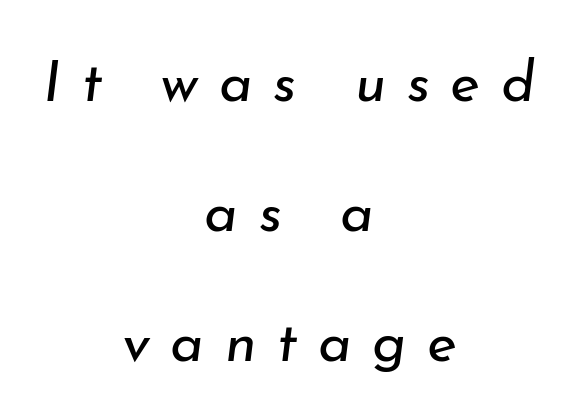
The image shows 57 px regular-weight type, italic (leaning right); set centered, loose line spacing (2.28x), unusually wide letter spacing (+0.36 em), not underlined; low stroke contrast and a small x-height.
